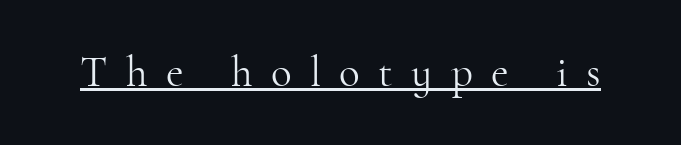
{"serif": "yes", "italic": "no", "bold": "no", "weight": "light", "width": "normal", "stroke_contrast": "high", "x_height": "small", "monospaced": "no", "underline": "yes", "letter_spacing": "wide", "letter_spacing_em": 0.43, "glyph_px": 43}
